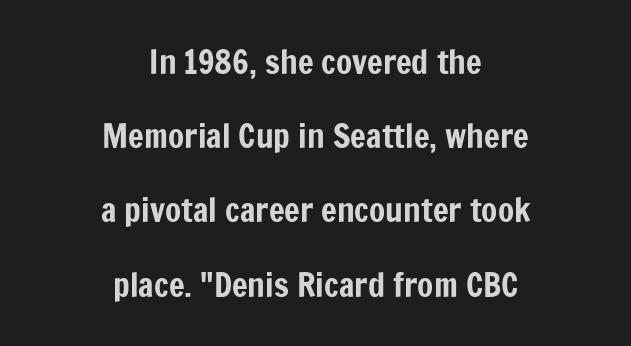
Q: Is the text italic (slanted)? A: No, it is upright.
Q: Is the typeface a serif or a sans-serif typeface? A: Sans-serif.
Q: Is the text underlined? A: No.
Q: How is the paragraph aligned? A: Centered.
Q: Is the spacing between letters normal or unusually wide? A: Normal.
Q: Is the spacing between lines tight, normal or loose? A: Loose.
Q: Width (condensed, normal, or wide)? A: Condensed.
Q: Stroke contrast? A: Low.
Q: x-height? A: Medium.
Q: Monospaced? A: No.
